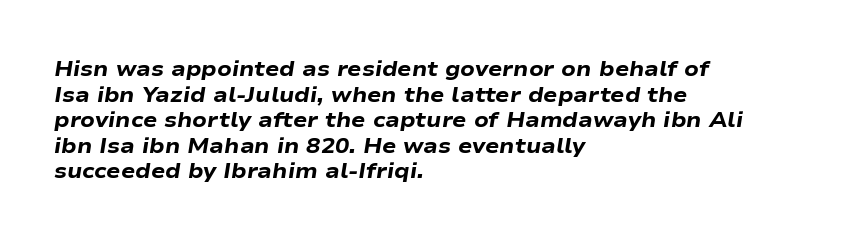
The image shows 21 px bold type, italic (leaning right); set left-aligned, line spacing 1.22x, normal letter spacing, not underlined.
